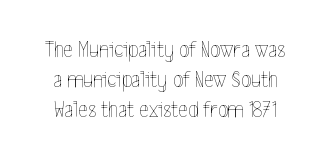
Q: Is the text bold? A: No.
Q: Is the text italic (slanted)? A: No, it is upright.
Q: Is the text underlined? A: No.
Q: Is the spacing between letters normal or unusually wide? A: Normal.
Q: Is the spacing between lines tight, normal or loose? A: Normal.
